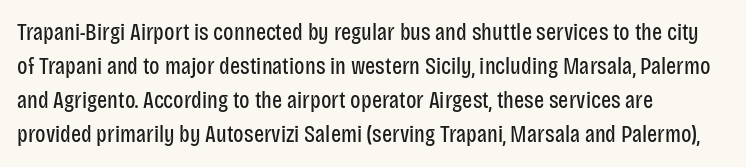
Just letters on the line, the space beneath them empty. The lines sit at an ordinary, default distance from one another. Reading down the block, your eye returns to a fixed left position each line. Think standard paragraph weight, or any step lighter than that.
